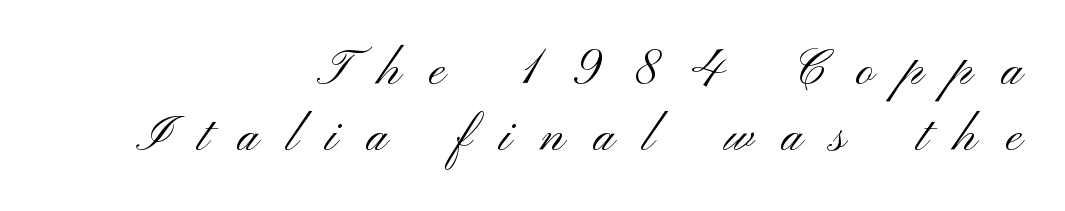
Line spacing here is tight. The space beneath each line is pristine and unruled. This rendering uses right alignment, leaving the left contour irregular. Vertical stems look standard width or narrower in stroke. The passage shown has open, widely tracked lettering throughout.
